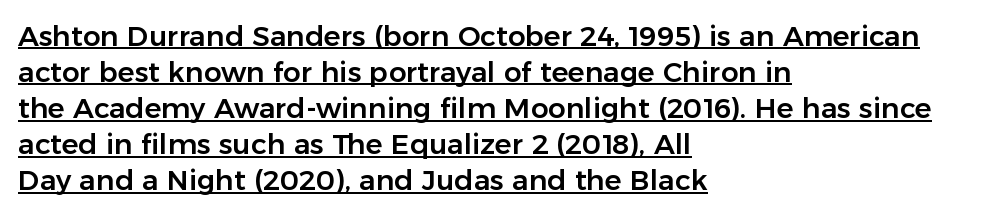
Every row of glyphs begins at an identical x-position on the left. Students, observe the line beneath the letters — that is underlining. Short note: letters normally spaced. Think of a printed novel: that variable character pitch is what you see here.
